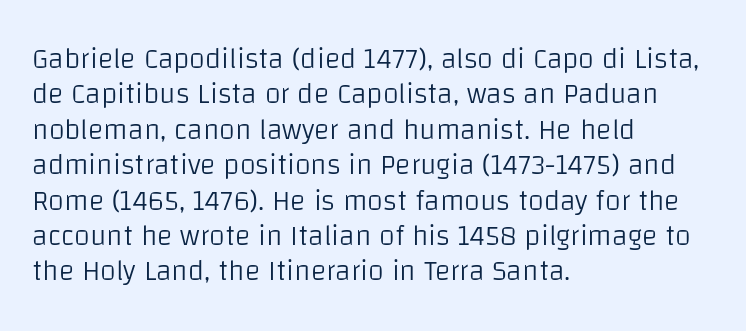
Q: Is the text bold? A: No.
Q: Is the text italic (slanted)? A: No, it is upright.
Q: Is the typeface a serif or a sans-serif typeface? A: Sans-serif.
Q: Is the text underlined? A: No.
Q: How is the paragraph aligned? A: Left-aligned.
Q: Is the spacing between letters normal or unusually wide? A: Normal.
Q: Width (condensed, normal, or wide)? A: Normal.
Q: Stroke contrast? A: Low.
Q: x-height? A: Large.
Q: Monospaced? A: No.
